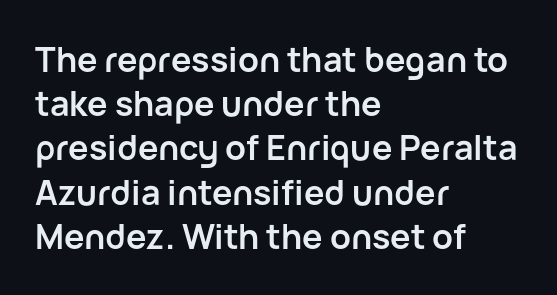
Q: Is the text bold? A: Yes.
Q: Is the text italic (slanted)? A: No, it is upright.
Q: Is the typeface a serif or a sans-serif typeface? A: Sans-serif.
Q: Is the text underlined? A: No.
Q: How is the paragraph aligned? A: Left-aligned.
Q: Is the spacing between letters normal or unusually wide? A: Normal.
Q: Is the spacing between lines tight, normal or loose? A: Normal.
Q: Width (condensed, normal, or wide)? A: Normal.
Q: Stroke contrast? A: Low.
Q: x-height? A: Medium.
Q: Monospaced? A: No.
